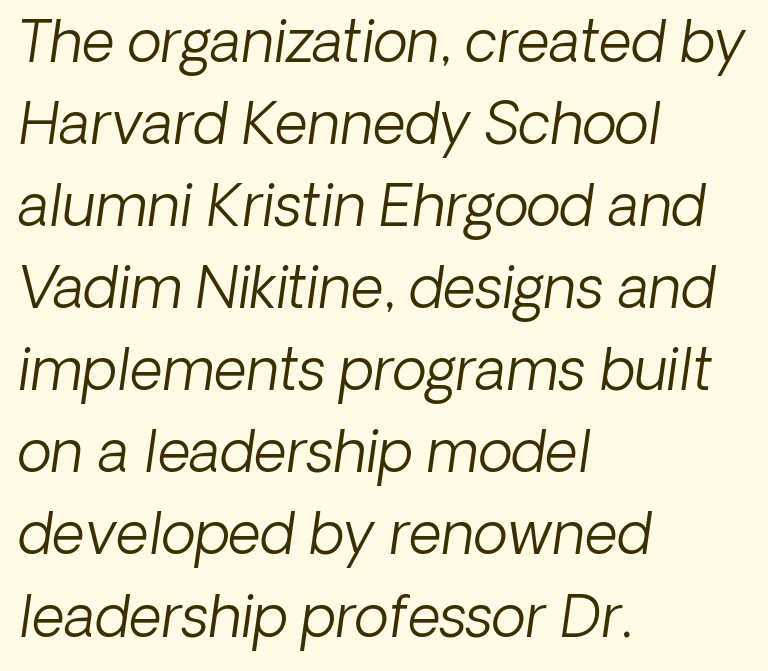
The image shows 57 px light type, italic (leaning right); set left-aligned, normal line spacing (1.44x), normal letter spacing, not underlined; low stroke contrast and a medium x-height.
